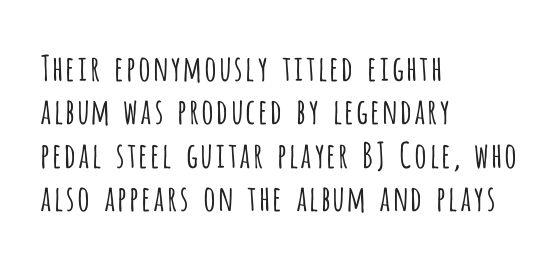
Nope, not italic — everything's standing straight. Nothing heavy about these letters — not bold at all. Proportional: the letters do not fall into vertical columns. The face used here is rendered with its standard letterfit. The specimen omits any rule beneath the text block's lines. Stroke terminals: plain, sans-serif.
